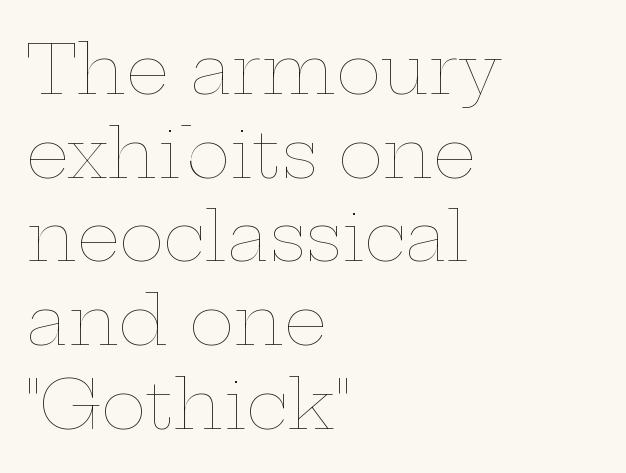
{"italic": "no", "bold": "no", "weight": "thin", "width": "wide", "stroke_contrast": "low", "x_height": "medium", "monospaced": "no", "underline": "no", "align": "left", "line_spacing_ratio": 1.23, "letter_spacing": "normal", "letter_spacing_em": 0.0, "glyph_px": 68}
